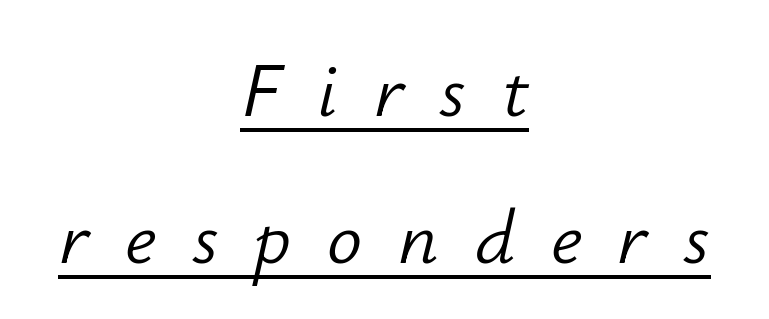
The image shows 78 px light type, italic (leaning right); set centered, line spacing 1.88x, unusually wide letter spacing (+0.46 em), underlined; low stroke contrast and a small x-height.
